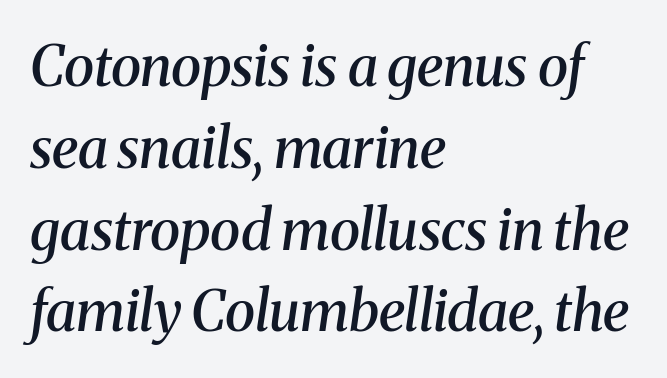
The image shows 56 px semibold serif type, italic (leaning right); set left-aligned, normal line spacing (1.46x), normal letter spacing, not underlined; medium stroke contrast and a medium x-height.
